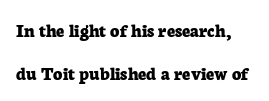
Tracking value appears to be zero — textbook default spacing. The specimen reads as upright at a glance. Underlining? Definitely not there. Does the leading feel generous? Absolutely, it's lavish. Set as a true bold cut, around the 700 mark.
